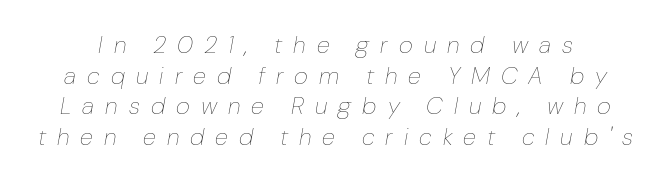
The image shows 24 px text type, italic (leaning right); set normal line spacing (1.28x), unusually wide letter spacing (+0.46 em), not underlined.
